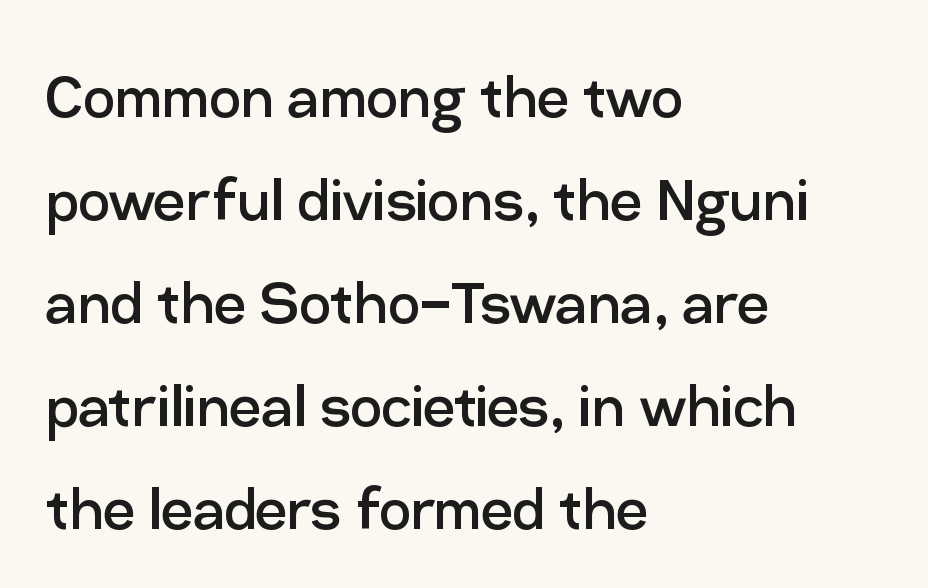
The weight tops out at a normal text grade. Horizontal bands of white between lines are of average thickness. Is this a sans? Yes — the strokes have no serifs. Line beginnings align vertically; line endings do not.
